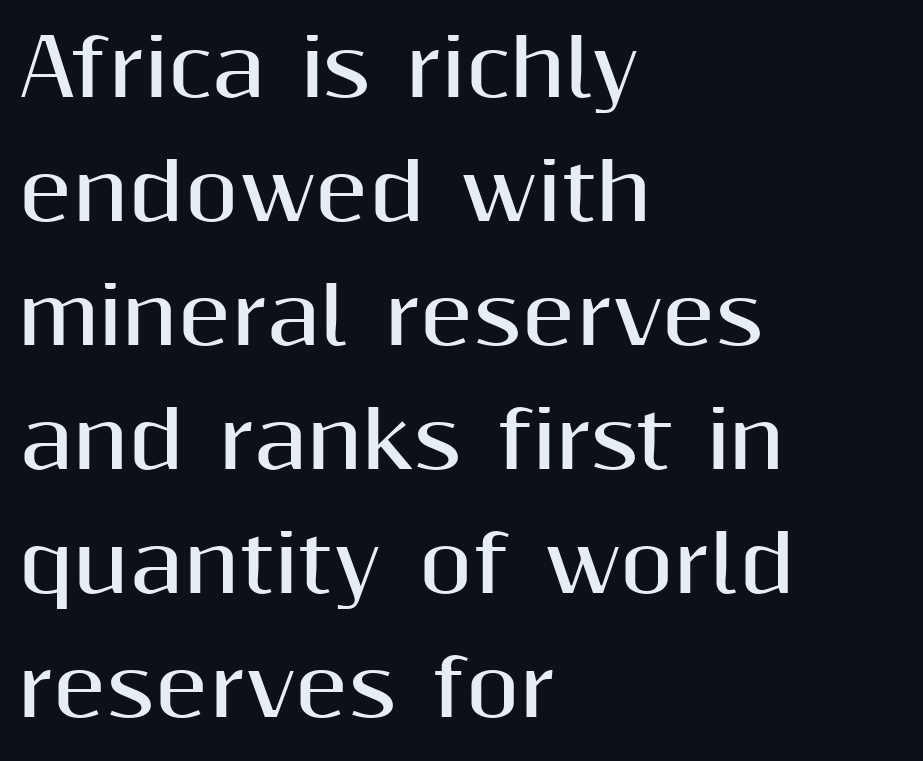
{"serif": "no", "italic": "no", "bold": "yes", "weight": "bold", "width": "normal", "stroke_contrast": "medium", "x_height": "medium", "monospaced": "no", "underline": "no", "align": "left", "line_spacing": "normal", "line_spacing_ratio": 1.59, "letter_spacing": "normal", "letter_spacing_em": 0.0, "glyph_px": 78}
